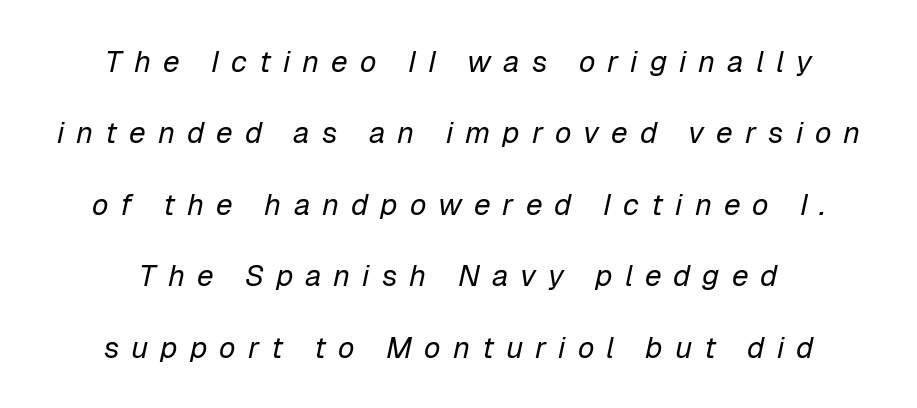
Q: Is the text bold? A: No.
Q: Is the text italic (slanted)? A: Yes, it leans right by about 12 degrees.
Q: Is the text underlined? A: No.
Q: How is the paragraph aligned? A: Centered.
Q: Is the spacing between letters normal or unusually wide? A: Unusually wide.
Q: Is the spacing between lines tight, normal or loose? A: Loose.
Q: Width (condensed, normal, or wide)? A: Normal.
Q: Stroke contrast? A: Low.
Q: x-height? A: Medium.
Q: Monospaced? A: No.
